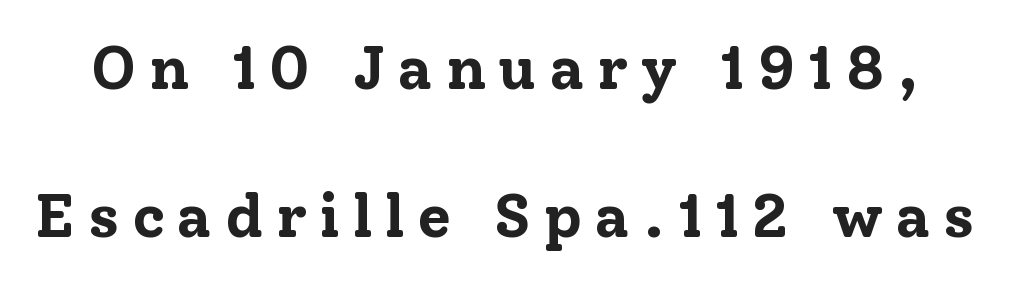
{"serif": "yes", "italic": "no", "bold": "yes", "weight": "bold", "width": "normal", "stroke_contrast": "low", "x_height": "medium", "monospaced": "no", "underline": "no", "line_spacing": "loose", "line_spacing_ratio": 2.42, "letter_spacing": "wide", "letter_spacing_em": 0.21, "glyph_px": 61}
